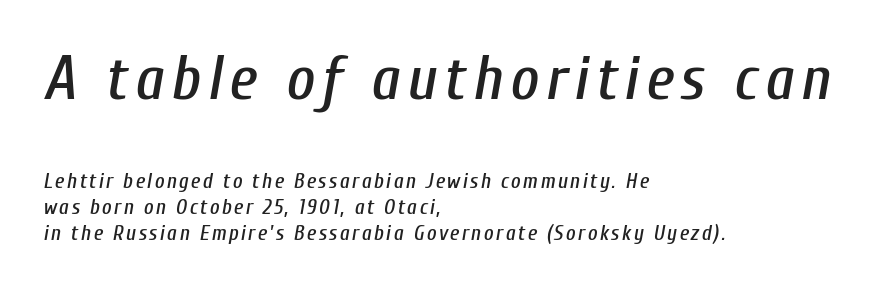
Has an underline been added? It has not. The letters advance in unequal steps, a hallmark of proportional type. The typesetter chose a ragged-right arrangement here. Character size in the leading block exceeds that of the trailing block. The face used here has a pronounced slope to its letters.
